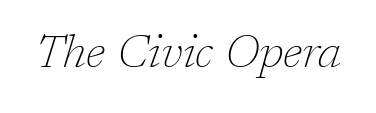
Look at the bottom of the vertical strokes: they flare into serifs here. Words appear dense and cohesive because spacing is normal. Nothing heavy about these letters — not bold at all. An italicized treatment has been applied to the whole sample.
